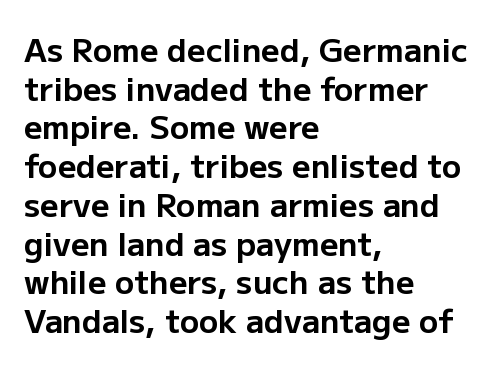
The image shows 32 px bold sans-serif type, upright; set left-aligned, line spacing 1.21x, normal letter spacing, not underlined; low stroke contrast and a medium x-height.
